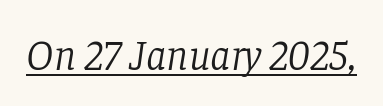
The face looks like a standard text weight, possibly lighter. Is this a sans? No — the strokes have serifs. Descenders here cross a horizontal rule under the line. Honestly, the letter spacing is just normal — you wouldn't notice it.
